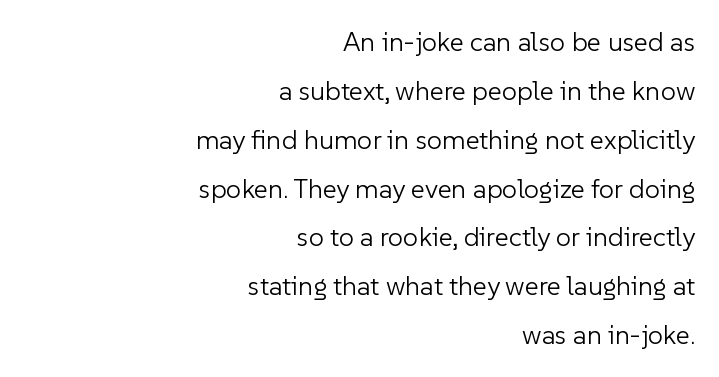
These glyphs show unthickened strokes, regular width or finer. Letter spacing: default. Posture: straight, roman, zero tilt. The compositor pushed each line to the right boundary.
